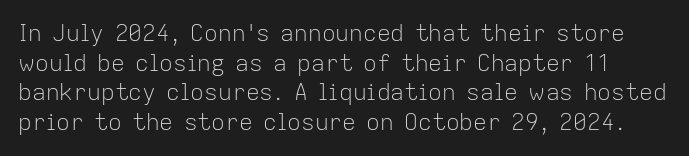
{"italic": "no", "bold": "no", "underline": "no", "line_spacing": "normal", "line_spacing_ratio": 1.29, "letter_spacing": "normal", "letter_spacing_em": 0.0, "glyph_px": 23}
